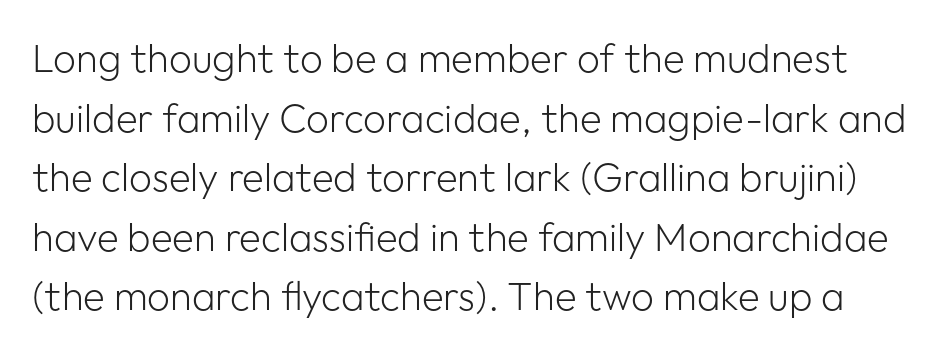
The image shows 40 px light sans-serif type, upright; set normal line spacing (1.49x), normal letter spacing, not underlined; low stroke contrast and a medium x-height.
